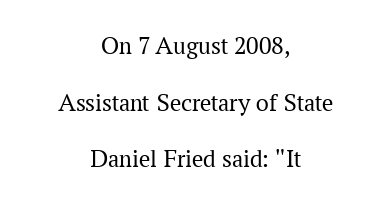
Q: Is the text bold? A: No.
Q: Is the text italic (slanted)? A: No, it is upright.
Q: Is the text underlined? A: No.
Q: How is the paragraph aligned? A: Centered.
Q: Is the spacing between letters normal or unusually wide? A: Normal.
Q: Is the spacing between lines tight, normal or loose? A: Loose.
